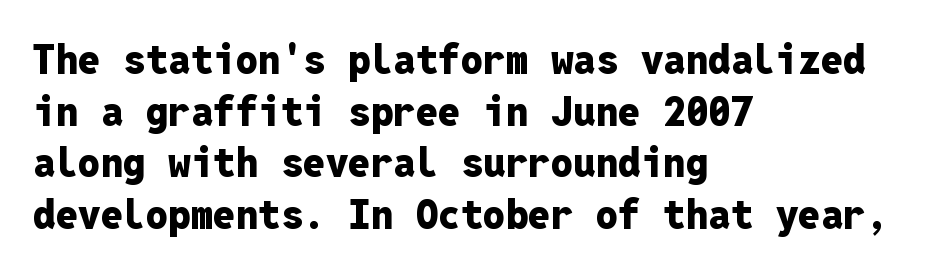
Q: Is the text bold? A: Yes.
Q: Is the text italic (slanted)? A: No, it is upright.
Q: Is the typeface a serif or a sans-serif typeface? A: Sans-serif.
Q: Is the text underlined? A: No.
Q: How is the paragraph aligned? A: Left-aligned.
Q: Is the spacing between letters normal or unusually wide? A: Normal.
Q: Is the spacing between lines tight, normal or loose? A: Normal.
Q: Width (condensed, normal, or wide)? A: Normal.
Q: Stroke contrast? A: Low.
Q: x-height? A: Medium.
Q: Monospaced? A: Yes.
